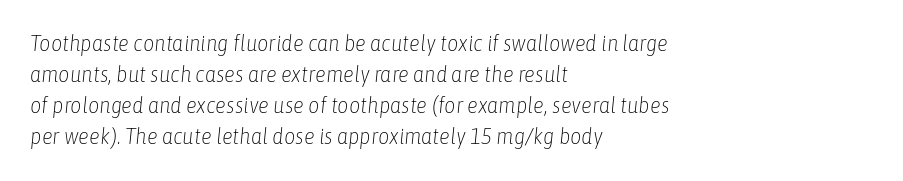
Short note: letters normally spaced. The space directly below the letters is spotless. The characters are drawn with everyday or finer stroke widths. In terms of leading, this rendering sits right in the middle. Italic? Definitely — the glyphs are oblique. Does the copy run flush right? No — it runs flush left.
